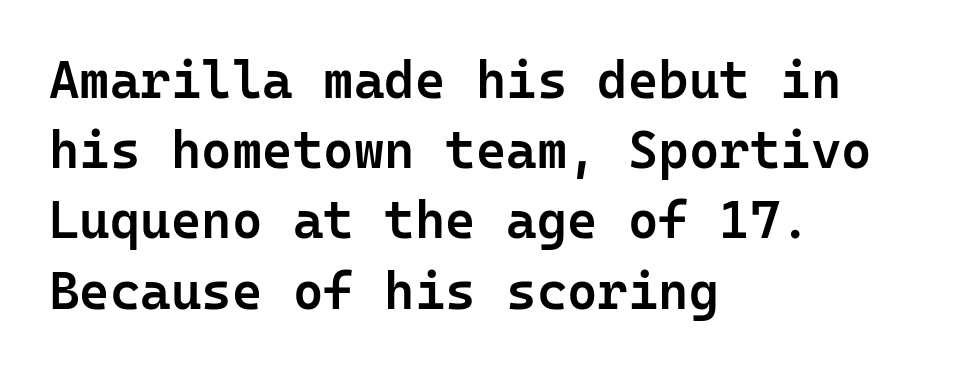
The image shows 52 px semibold sans-serif type, upright, monospaced; set left-aligned, normal line spacing (1.35x), normal letter spacing, not underlined; low stroke contrast and a medium x-height.
